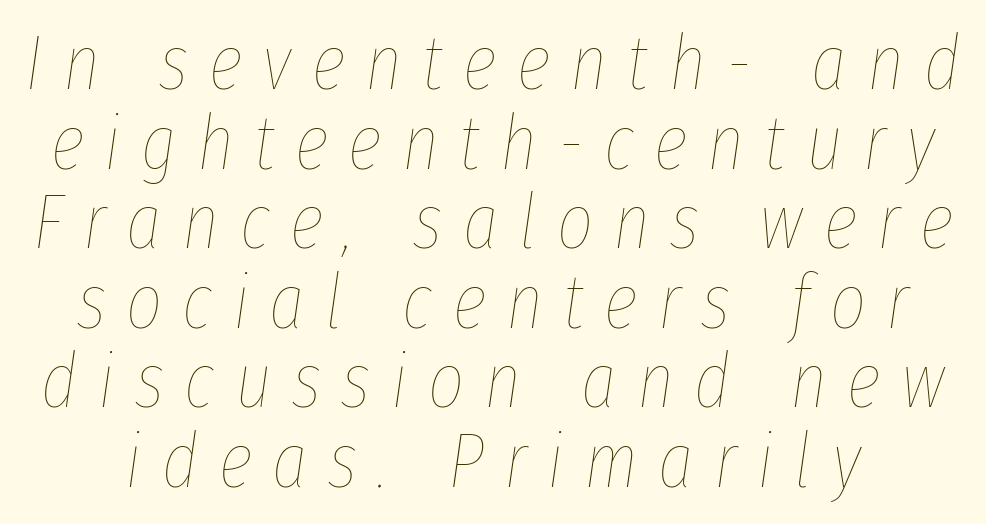
The image shows 78 px thin, condensed type, italic (leaning right); set tight line spacing (1.02x), unusually wide letter spacing (+0.26 em), not underlined; low stroke contrast and a medium x-height.
